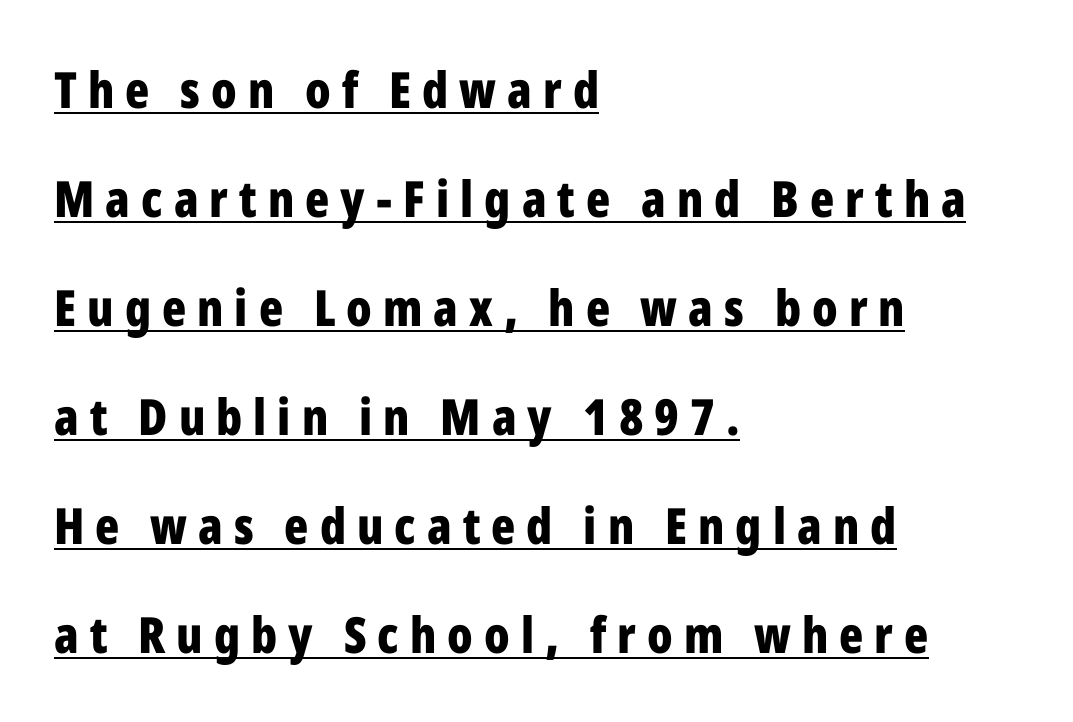
{"serif": "no", "italic": "no", "bold": "yes", "weight": "bold", "width": "condensed", "stroke_contrast": "low", "x_height": "medium", "monospaced": "no", "underline": "yes", "align": "left", "line_spacing": "loose", "line_spacing_ratio": 2.18, "letter_spacing": "wide", "letter_spacing_em": 0.22, "glyph_px": 50}
